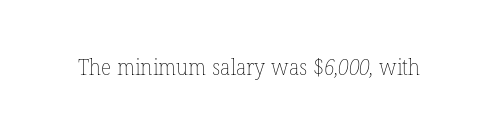
Students, note that the glyphs here touch the page at normal intervals. Any mark beneath the type? The region is blank. Is this a heavy cut? Hardly; it is regular or lighter.
